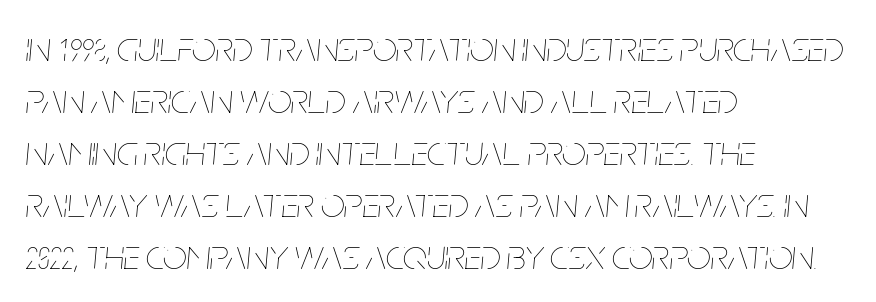
The image shows 42 px thin, condensed type, italic (leaning right); set left-aligned, line spacing 1.24x, normal letter spacing, not underlined; low stroke contrast and a large x-height.
